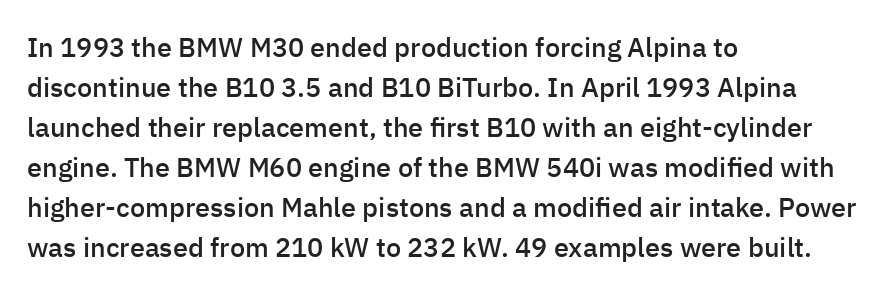
The image shows 27 px text type, upright; set left-aligned, normal line spacing (1.48x), normal letter spacing, not underlined.
